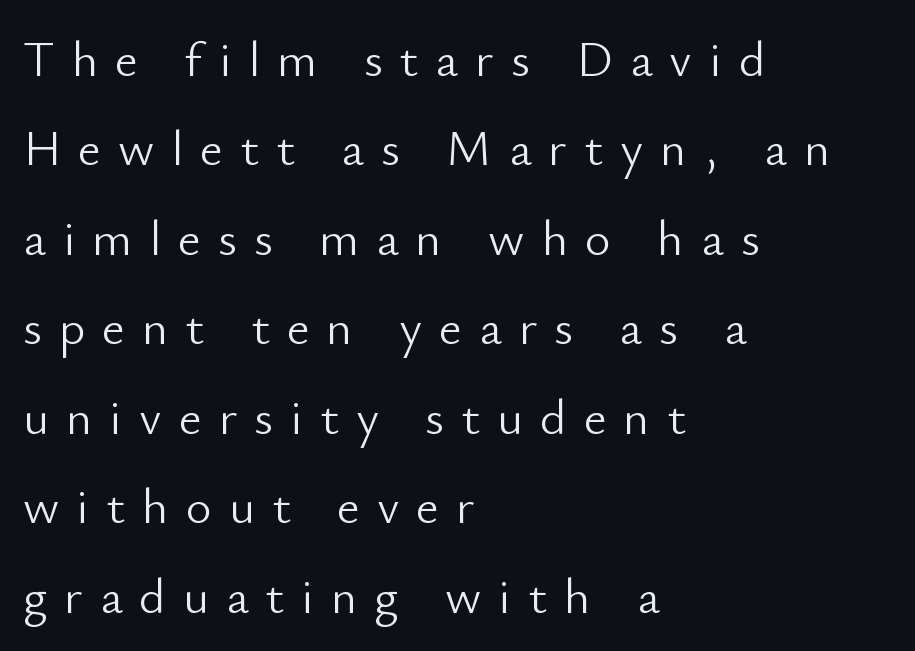
A typesetter would mark this as roman, not italic. A student would call this left alignment; a typographer would say flush left, rag right. This sample uses a sans-serif face. Letters rest on an invisible, unmarked baseline.
